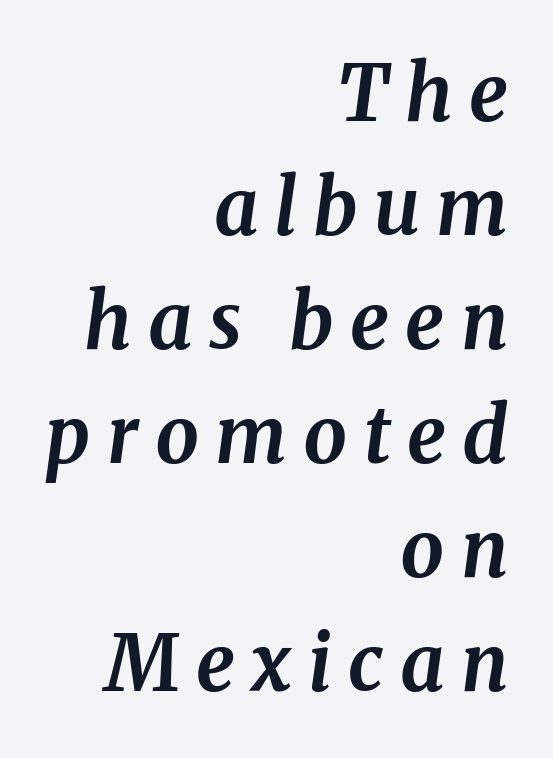
The image shows 77 px bold serif type, italic (leaning right); set right-aligned, normal line spacing (1.48x), unusually wide letter spacing (+0.21 em), not underlined; medium stroke contrast and a medium x-height.
